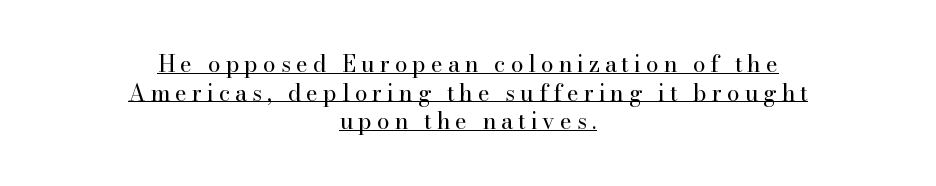
Q: Is the text bold? A: No.
Q: Is the text italic (slanted)? A: No, it is upright.
Q: Is the text underlined? A: Yes.
Q: How is the paragraph aligned? A: Centered.
Q: Is the spacing between letters normal or unusually wide? A: Unusually wide.
